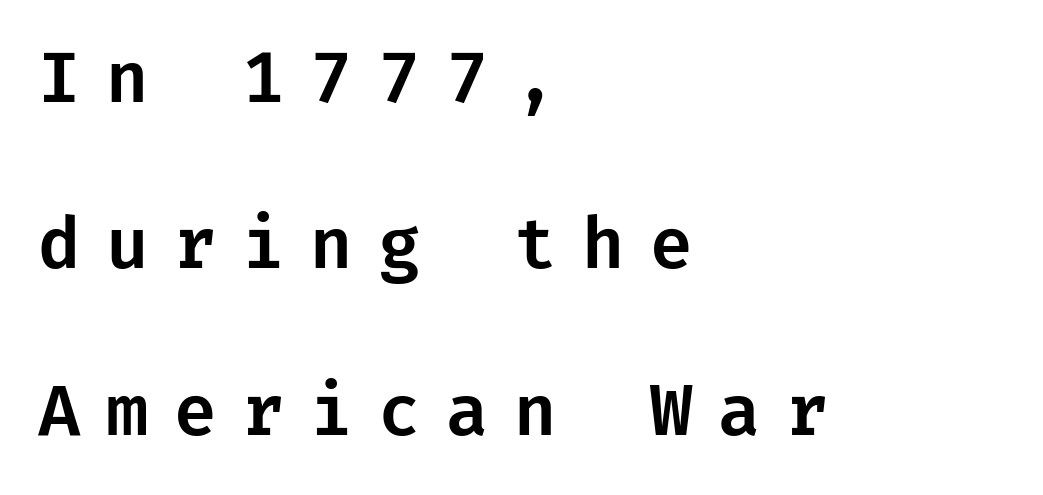
The image shows 69 px sans-serif type, upright; set left-aligned, loose line spacing (2.41x), unusually wide letter spacing (+0.37 em), not underlined; low stroke contrast and a medium x-height.
